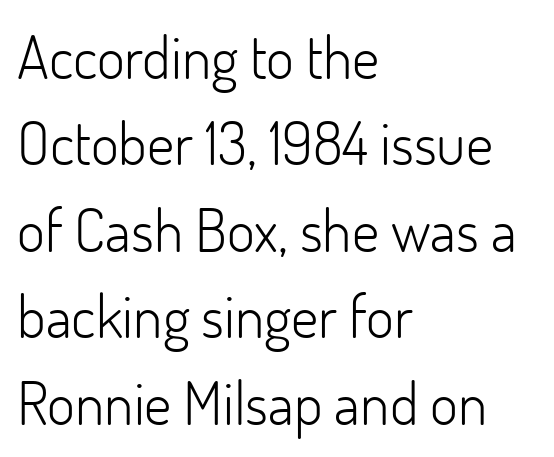
A typesetter would call this proportional, since set widths differ per character. The characters are drawn with everyday or finer stroke widths. These lines sit exactly where default settings would place them. The passage shown is typeset with a sans-serif family. This is the regular roman posture of the typeface. Anything drawn beneath the words? Only blank space.
